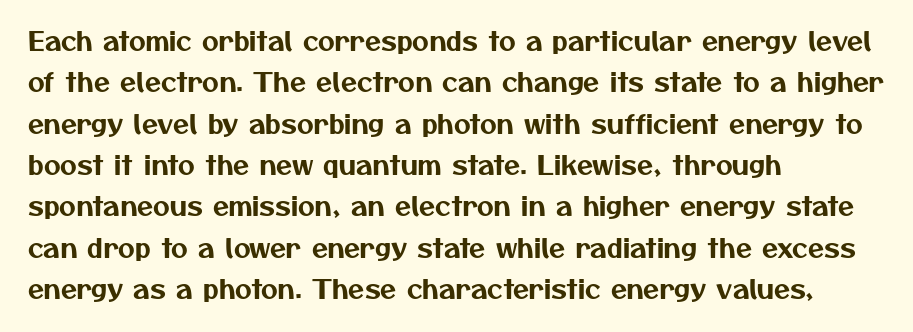
Q: Is the text underlined? A: No.
Q: How is the paragraph aligned? A: Left-aligned.
Q: Is the spacing between letters normal or unusually wide? A: Normal.
Q: Is the spacing between lines tight, normal or loose? A: Normal.
